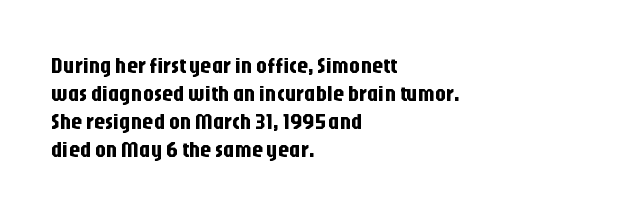
Style check: upright. Decoration check: the copy has no underline. The gaps between neighbouring characters are ordinary and unremarkable. This sample is left-justified, so line endings fall wherever the words run out. The rows are spaced the way most documents space them.
